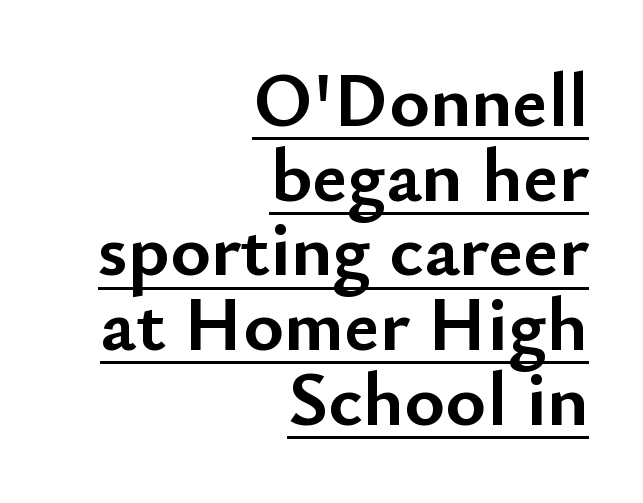
{"serif": "no", "italic": "no", "bold": "yes", "weight": "semibold", "width": "normal", "stroke_contrast": "low", "x_height": "small", "monospaced": "no", "underline": "yes", "align": "right", "line_spacing": "tight", "line_spacing_ratio": 0.97, "letter_spacing": "normal", "letter_spacing_em": 0.0, "glyph_px": 77}
